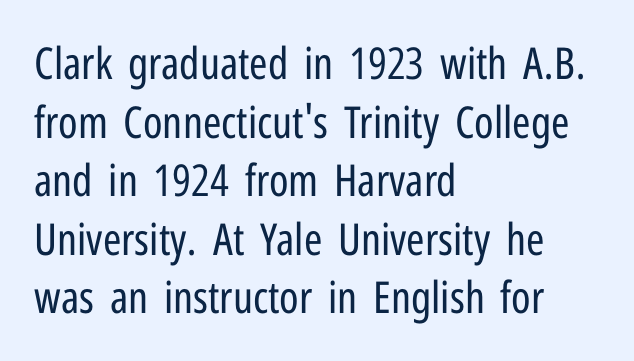
Stems here are at most as thick as an everyday book face. Honestly, the letter spacing is just normal — you wouldn't notice it. These lines were composed using upright roman letters. Horizontally, the lines are justified to the leading edge only. The rendering uses natural spacing where letterforms have individual widths. The line-height multiplier appears to be the usual default.
